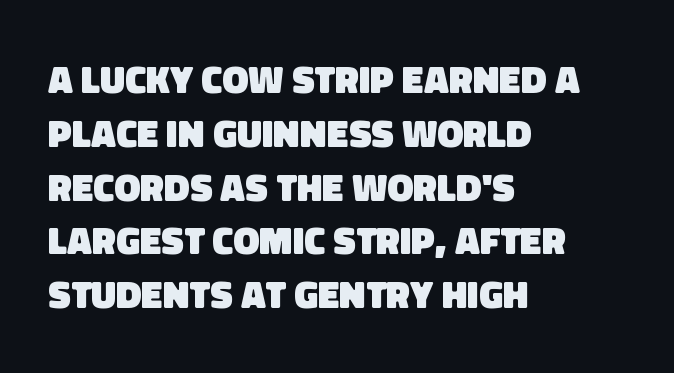
{"serif": "no", "bold": "yes", "weight": "heavy", "width": "normal", "stroke_contrast": "low", "x_height": "large", "monospaced": "no", "underline": "no", "align": "left", "line_spacing": "normal", "line_spacing_ratio": 1.38, "letter_spacing": "normal", "letter_spacing_em": 0.0, "glyph_px": 39}
